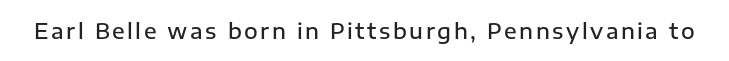
Its strokes are somewhat broadened, the hallmark of semibold type. The lettering holds an erect, upright posture throughout. The zone under the glyphs is completely vacant.
